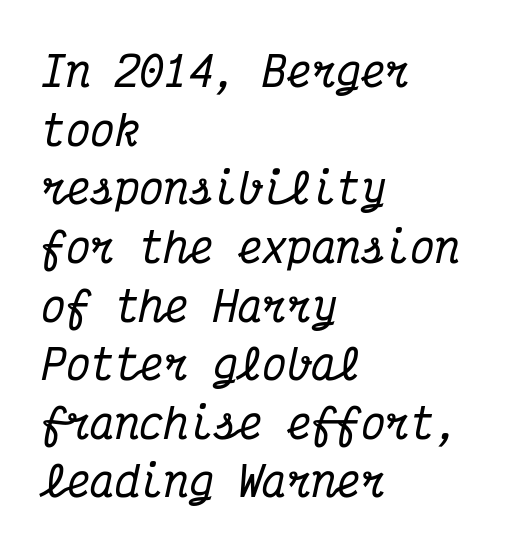
The image shows 41 px condensed serif type, italic (leaning right), monospaced; set left-aligned, normal line spacing (1.43x), normal letter spacing, not underlined; medium stroke contrast and a medium x-height.
